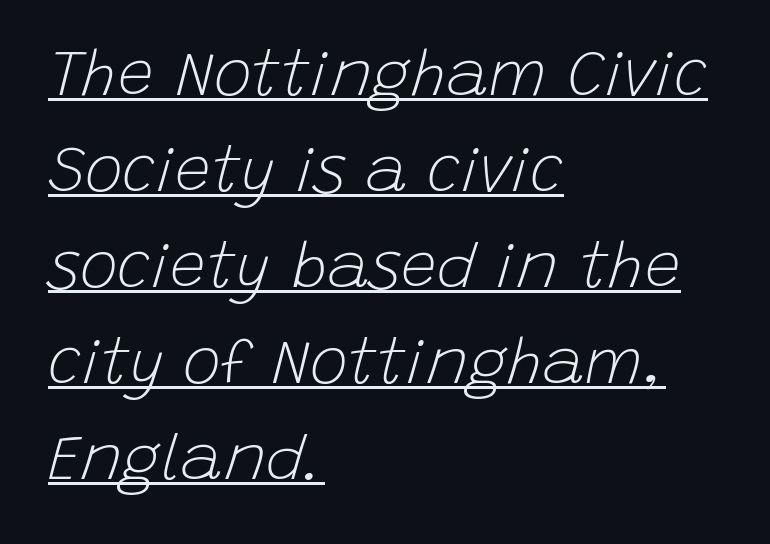
The image shows 64 px light type, italic (leaning right); set left-aligned, normal line spacing (1.5x), normal letter spacing, underlined; low stroke contrast and a large x-height.
